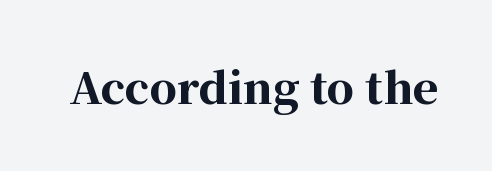
The face used here is seriffed, in the tradition of book romans. This sample has the flowing, uneven cadence of proportional lettering. The letters are bold, with thick, heavy strokes. Has an underline been added? It has not.
